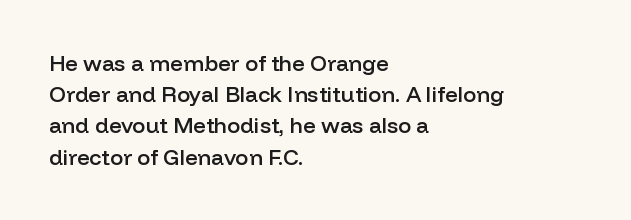
The image shows 22 px text type, upright; set left-aligned, normal line spacing (1.42x), normal letter spacing, not underlined.
